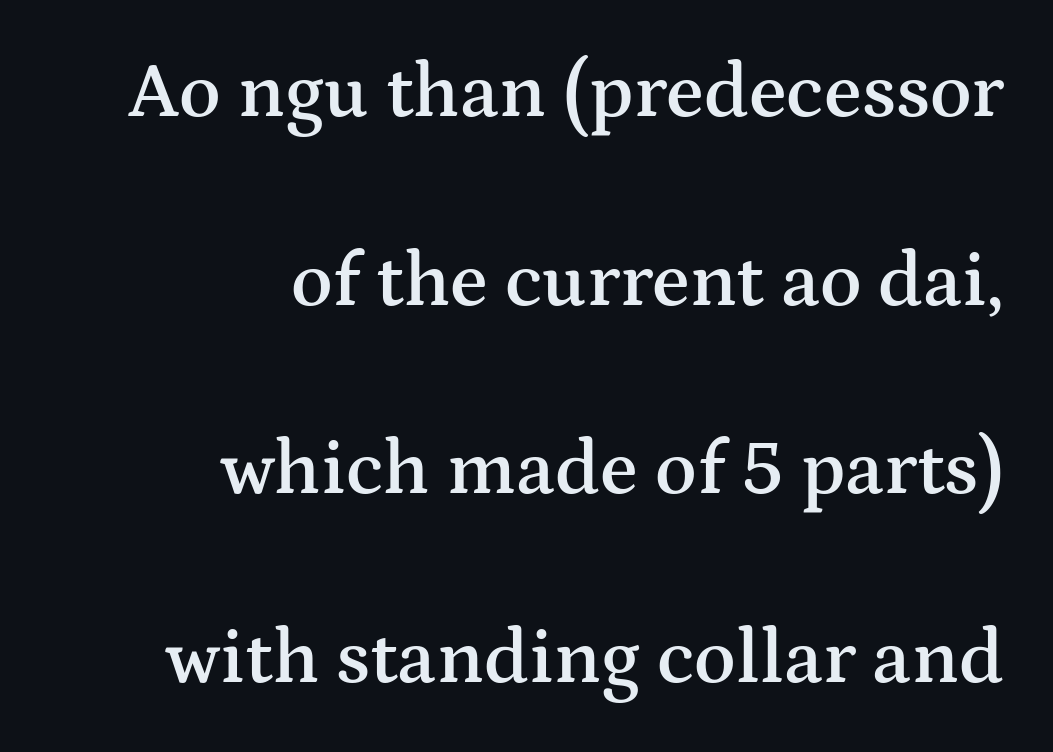
Slightly chunky letters — semibold, I'd say, not full bold. Stroke terminals: seriffed. The passage shown is typed in a proportional face where columns would drift. No extra tracking has been applied to these lines. Posture: upright roman. Only glyphs here, with clear space below each row.
